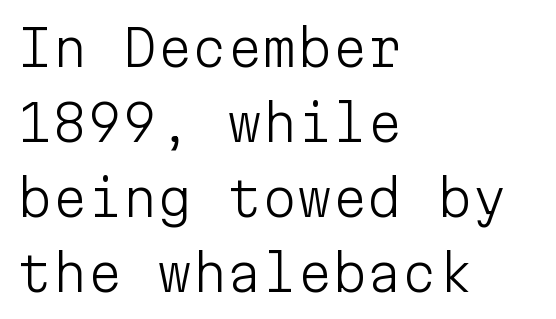
{"serif": "no", "italic": "no", "bold": "no", "weight": "light", "width": "normal", "stroke_contrast": "low", "x_height": "medium", "monospaced": "yes", "underline": "no", "align": "left", "line_spacing": "normal", "line_spacing_ratio": 1.5, "letter_spacing": "normal", "letter_spacing_em": 0.0, "glyph_px": 50}
